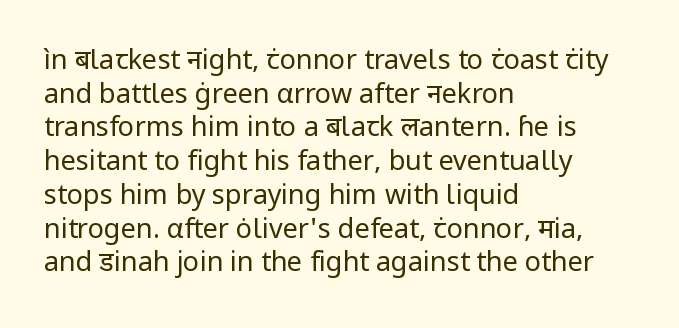
The image shows 27 px text type, upright; set left-aligned, normal line spacing (1.25x), normal letter spacing, not underlined.
